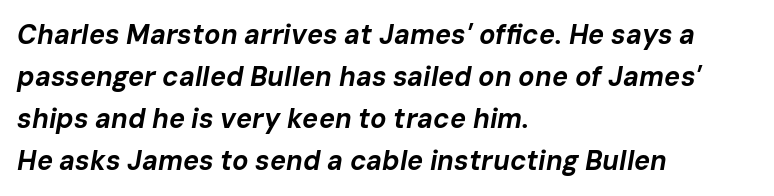
{"italic": "yes", "lean": "right", "slant_degrees": 10, "bold": "yes", "underline": "no", "align": "left", "line_spacing": "normal", "line_spacing_ratio": 1.55, "letter_spacing": "normal", "letter_spacing_em": 0.0, "glyph_px": 27}
